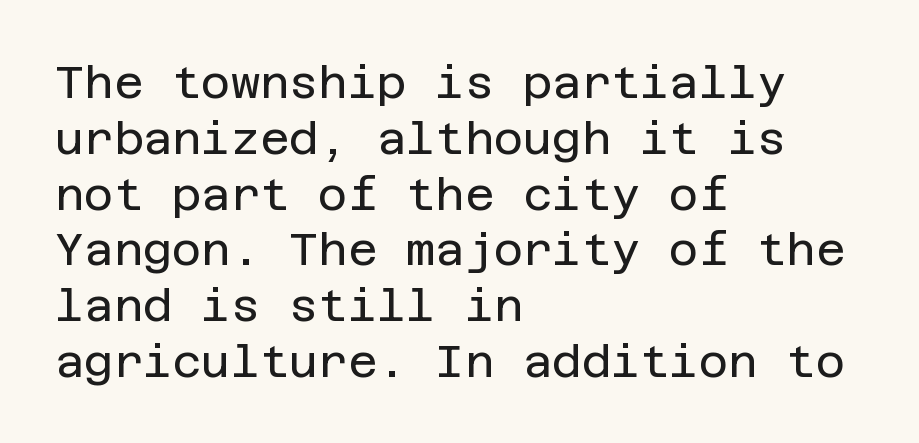
The image shows 45 px regular-weight sans-serif type, upright; set left-aligned, line spacing 1.24x, normal letter spacing, not underlined; low stroke contrast and a large x-height.
